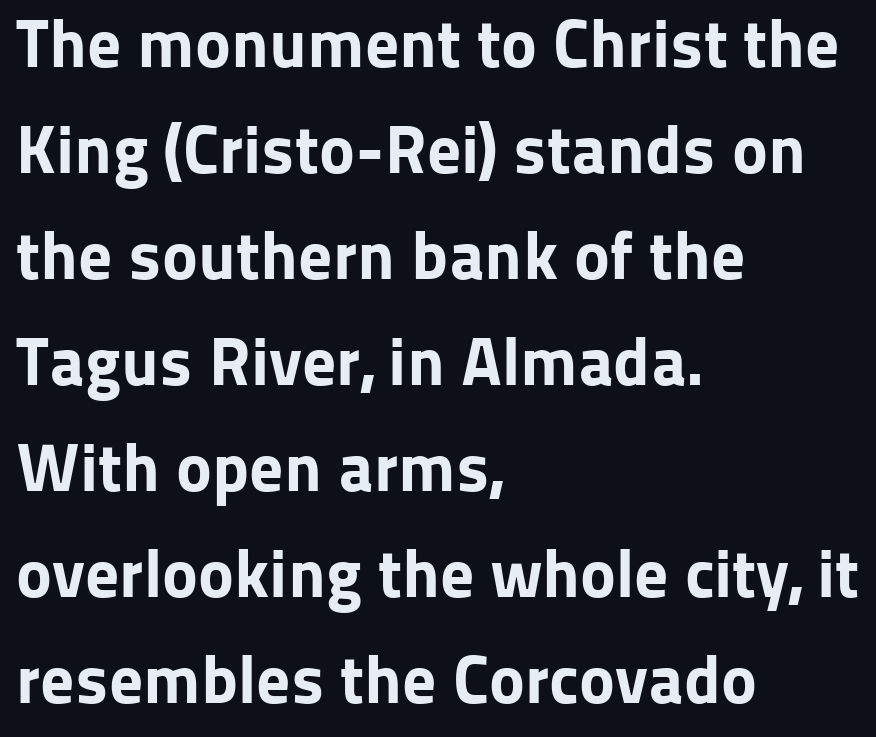
Q: Is the text bold? A: Yes.
Q: Is the text italic (slanted)? A: No, it is upright.
Q: Is the typeface a serif or a sans-serif typeface? A: Sans-serif.
Q: Is the text underlined? A: No.
Q: How is the paragraph aligned? A: Left-aligned.
Q: Is the spacing between letters normal or unusually wide? A: Normal.
Q: Is the spacing between lines tight, normal or loose? A: Normal.
Q: Width (condensed, normal, or wide)? A: Normal.
Q: Stroke contrast? A: Low.
Q: x-height? A: Medium.
Q: Monospaced? A: No.
